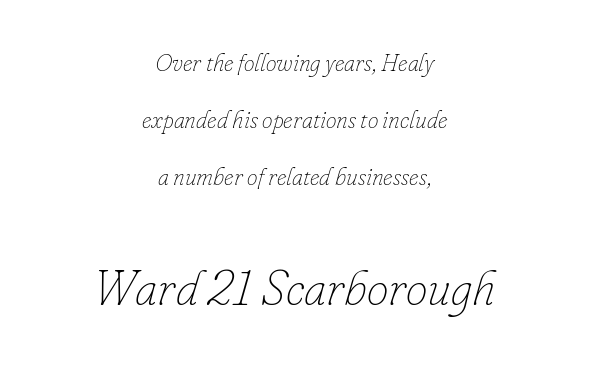
Stems and bowls with no extra thickness — not bold. Looks like regular typesetting: each glyph gets only the width it needs. Is the block centered? Yes — each line is placed symmetrically about the middle. What stands out about the letter spacing? Nothing — it is the standard amount.
